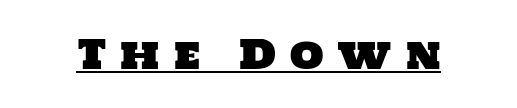
The passage shown has open, widely tracked lettering throughout. This sample has the flowing, uneven cadence of proportional lettering. Beneath each row of characters lies a ruled line. The typeface chosen for these lines omits serifs.
